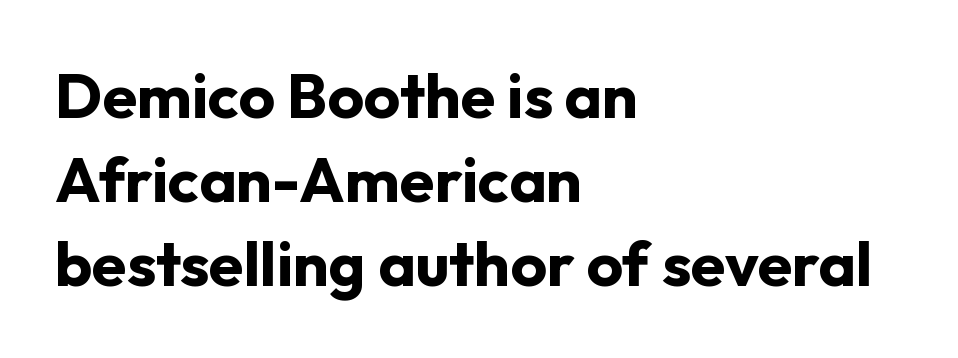
The horizontal fit of the characters is conventional and even. The letters carry no serifs — their stems end cleanly without finishing strokes. Bare-footed words on every line. A typesetter would call this proportional, since set widths differ per character.
